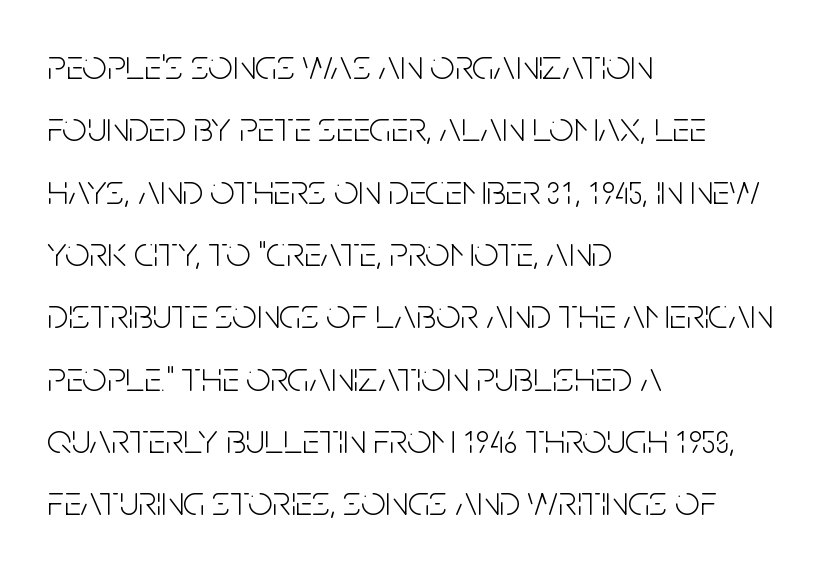
The space beneath each line is pristine and unruled. Typeset ragged right — the left edge is the straight one. Character widths vary here, with narrow letters taking less room than wide ones. This sample keeps an unexceptional amount of space between lines. Counters stay open thanks to moderate or lighter strokes. Inter-character spacing is left at the font's built-in metrics.
